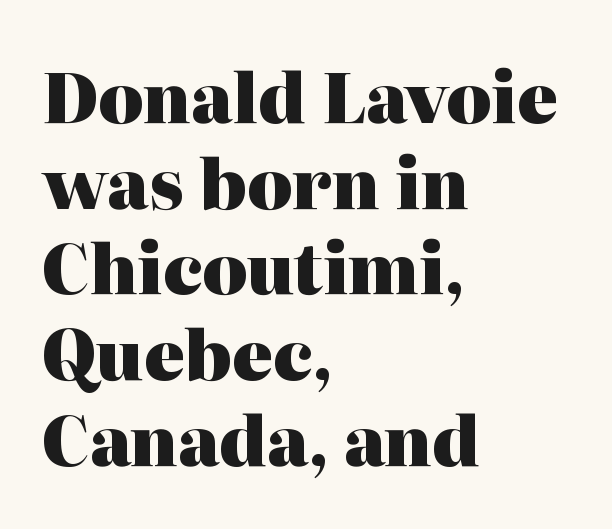
Q: Is the text bold? A: Yes.
Q: Is the text italic (slanted)? A: No, it is upright.
Q: Is the typeface a serif or a sans-serif typeface? A: Serif.
Q: Is the text underlined? A: No.
Q: How is the paragraph aligned? A: Left-aligned.
Q: Is the spacing between letters normal or unusually wide? A: Normal.
Q: Is the spacing between lines tight, normal or loose? A: Normal.
Q: Width (condensed, normal, or wide)? A: Normal.
Q: Stroke contrast? A: High.
Q: x-height? A: Medium.
Q: Monospaced? A: No.
